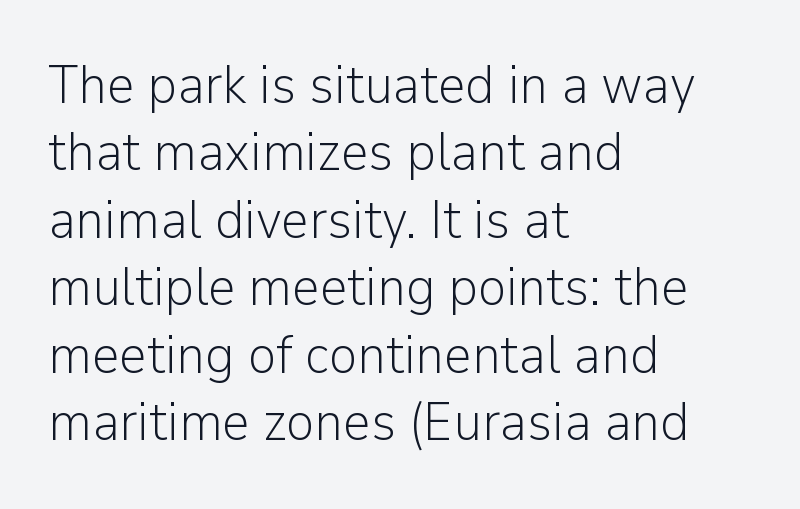
Each letter keeps its own natural width here, so spacing adapts to shape. Characters follow at the spacing the type designer built in. Summary of vertical rhythm: regular, with standard interline spacing. Only glyphs here, with clear space below each row.
